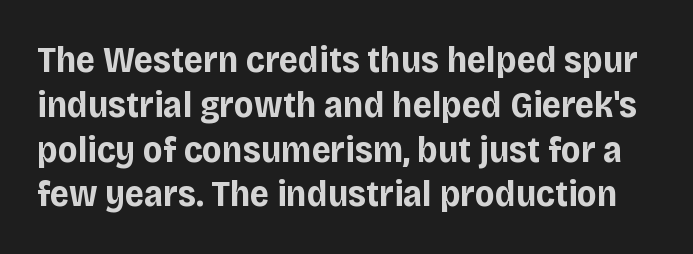
Students, note that the glyphs here touch the page at normal intervals. The face used here is proportionally spaced, like ordinary book or web type. The lettering holds an erect, upright posture throughout. Words float on clear page, feet unadorned. The strokes are fattened all the way to bold.
